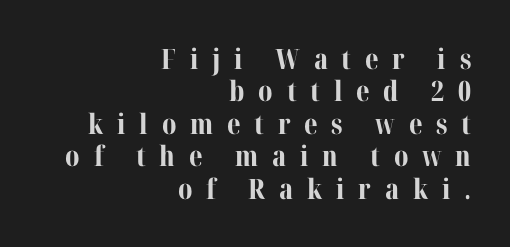
Posture: upright roman. In terms of letterspacing, this is a distinctly airy, spread setting. Reading down the block, your eye finds every line finishing at a fixed right position. Look at the bottom of the vertical strokes: they flare into serifs here. Do the characters align in a grid? No, the font is proportional. Compared with an ordinary text face, these strokes are far heavier — a full bold.
